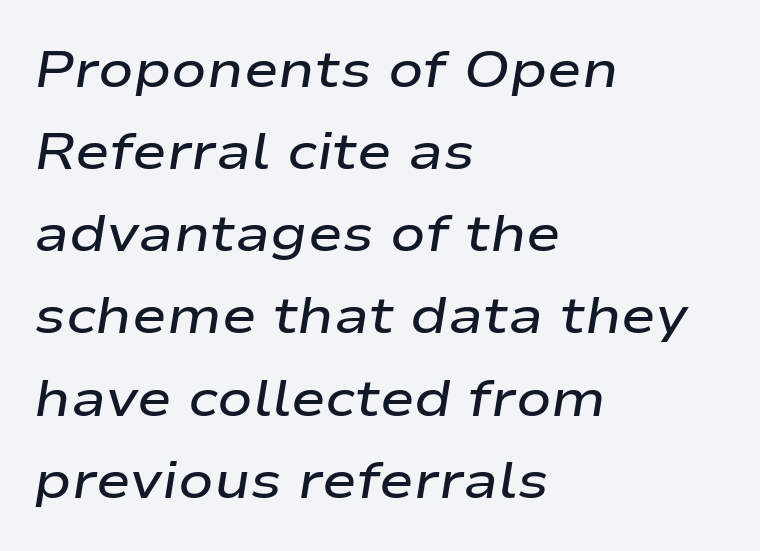
You could not count columns in this text — the font is proportionally spaced. Horizontal bands of white between lines are of average thickness. Tracking value appears to be zero — textbook default spacing. This is moderately heavy type, rendered in semibold. Descenders hang freely into open space.
